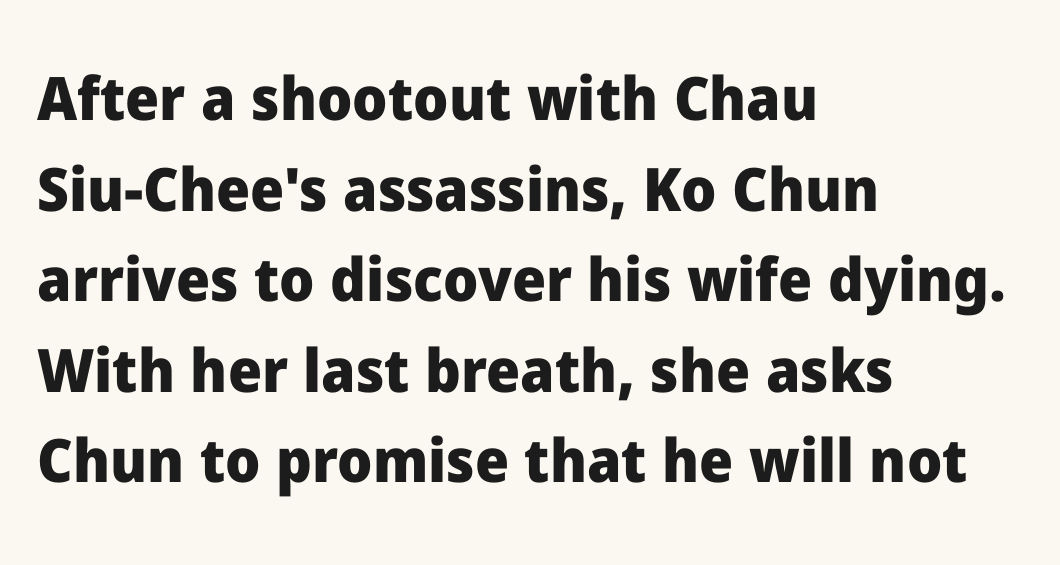
The image shows 60 px heavy sans-serif type, upright; set left-aligned, normal line spacing (1.51x), normal letter spacing, not underlined; low stroke contrast and a medium x-height.
